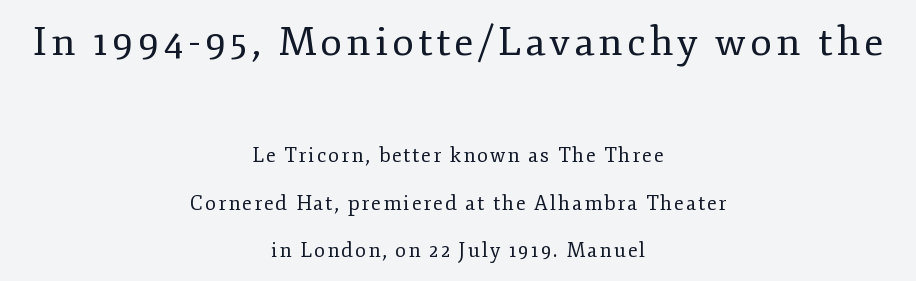
Q: Is the text bold? A: No.
Q: Is the text italic (slanted)? A: No, it is upright.
Q: Is the typeface a serif or a sans-serif typeface? A: Serif.
Q: Is the text underlined? A: No.
Q: How is the paragraph aligned? A: Centered.
Q: Is the spacing between lines tight, normal or loose? A: Loose.
Q: Which block of text is set in a larger size, the first (top) or the second (bottom)? A: The first (top) one.
Q: Width (condensed, normal, or wide)? A: Normal.
Q: Stroke contrast? A: Low.
Q: x-height? A: Small.
Q: Monospaced? A: No.
